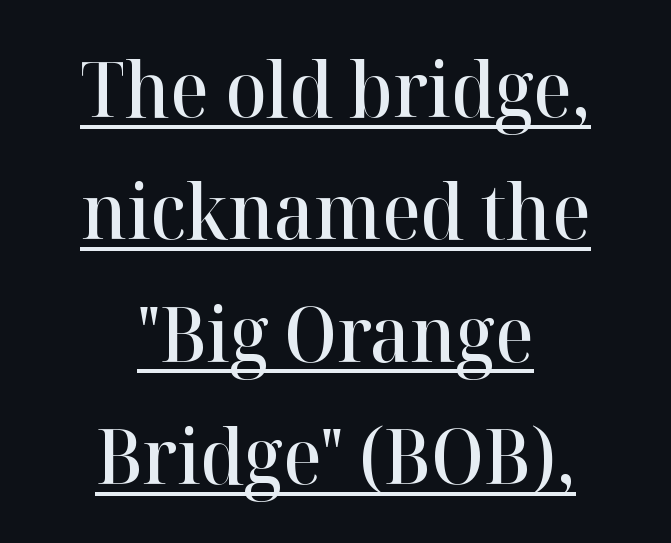
The image shows 76 px semibold serif type, upright; set centered, normal line spacing (1.61x), normal letter spacing, underlined; high stroke contrast and a medium x-height.
